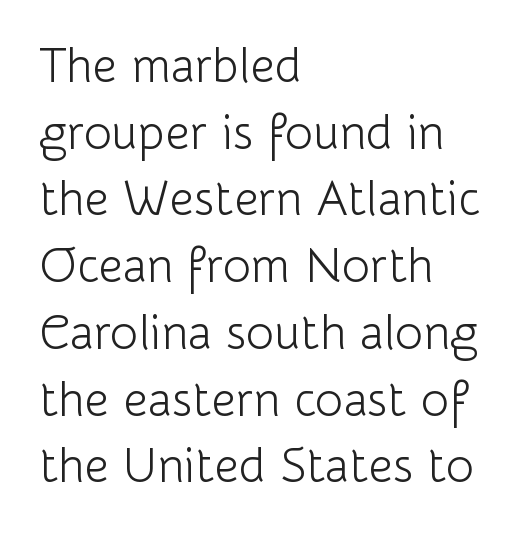
{"serif": "no", "italic": "no", "bold": "no", "weight": "light", "width": "normal", "stroke_contrast": "low", "x_height": "medium", "monospaced": "no", "underline": "no", "align": "left", "line_spacing": "normal", "line_spacing_ratio": 1.39, "letter_spacing": "normal", "letter_spacing_em": 0.0, "glyph_px": 48}
